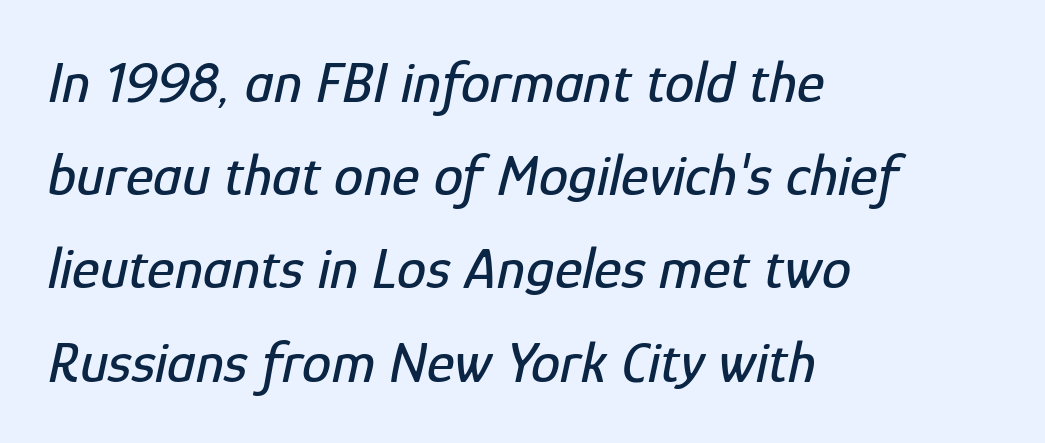
Q: Is the text italic (slanted)? A: Yes, it leans right by about 12 degrees.
Q: Is the text underlined? A: No.
Q: How is the paragraph aligned? A: Left-aligned.
Q: Is the spacing between letters normal or unusually wide? A: Normal.
Q: Is the spacing between lines tight, normal or loose? A: Normal.
Q: Width (condensed, normal, or wide)? A: Condensed.
Q: Stroke contrast? A: Low.
Q: x-height? A: Medium.
Q: Monospaced? A: No.
